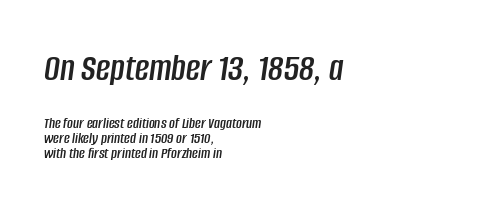
If you drew a line through each stem, it would be angled. How would I describe the line gaps? Narrow and economical. If you drew a ruler down the left edge, every line would touch it. Decoration check: the copy has no underline.
